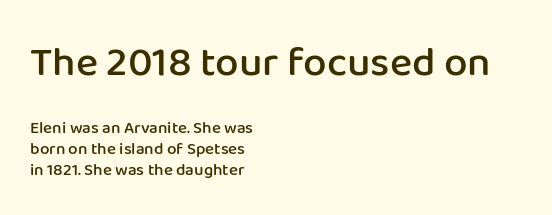
The image shows 42 px semibold sans-serif type, upright; set left-aligned, line spacing 1.23x, normal letter spacing, not underlined; the first (top) block is 2.47x larger; low stroke contrast and a medium x-height.
